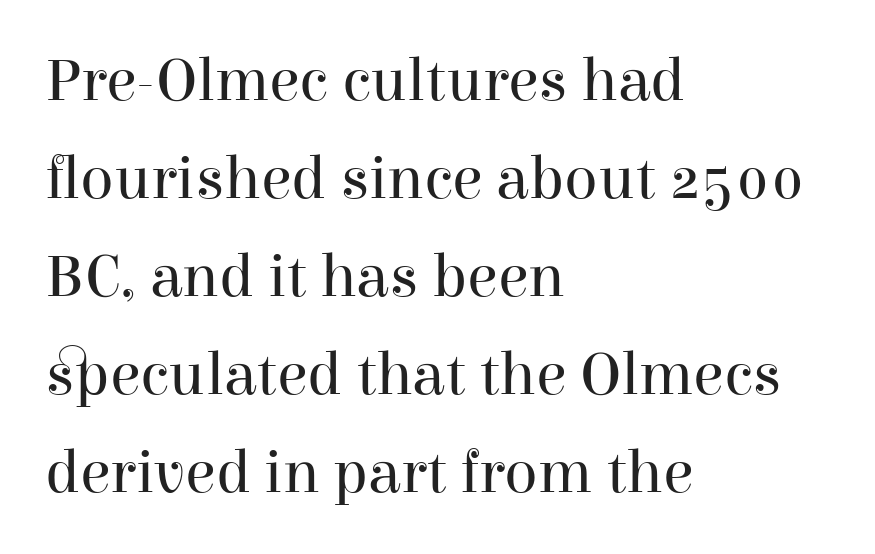
Q: Is the text bold? A: No.
Q: Is the text italic (slanted)? A: No, it is upright.
Q: Is the typeface a serif or a sans-serif typeface? A: Serif.
Q: Is the text underlined? A: No.
Q: How is the paragraph aligned? A: Left-aligned.
Q: Is the spacing between letters normal or unusually wide? A: Normal.
Q: Is the spacing between lines tight, normal or loose? A: Normal.
Q: Width (condensed, normal, or wide)? A: Normal.
Q: Stroke contrast? A: High.
Q: x-height? A: Medium.
Q: Monospaced? A: No.
